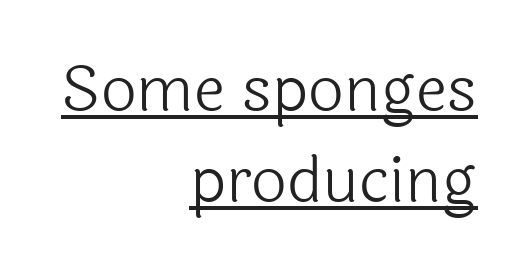
{"serif": "no", "italic": "no", "bold": "no", "weight": "light", "width": "normal", "x_height": "medium", "monospaced": "no", "underline": "yes", "align": "right", "line_spacing": "normal", "line_spacing_ratio": 1.44, "letter_spacing": "normal", "letter_spacing_em": 0.0, "glyph_px": 63}
